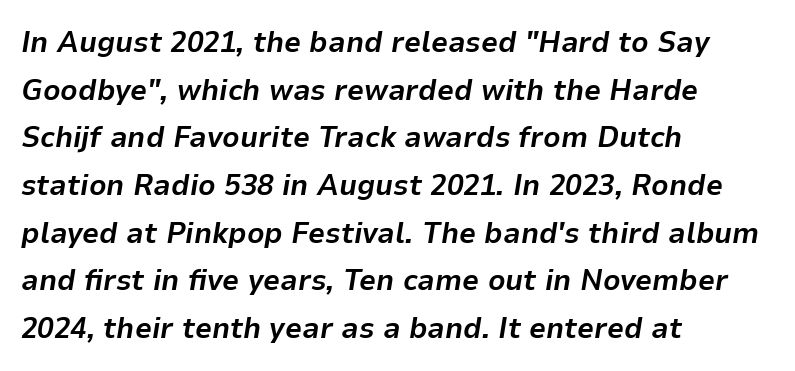
Here the designer chose a conventional face with non-uniform glyph widths. The passage shown has conventional tracking throughout. Is the type slanted? Yes — the strokes lean at a clear angle. A full-strength bold gives these letters their thick strokes.
